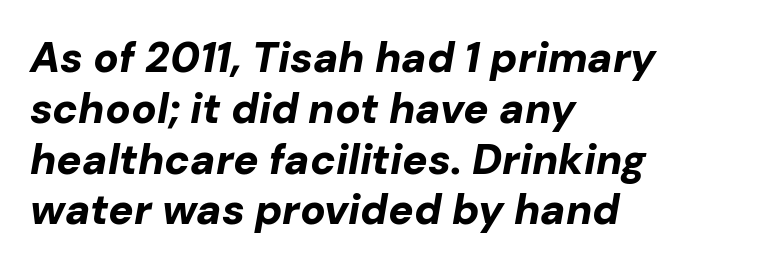
Q: Is the text bold? A: Yes.
Q: Is the text italic (slanted)? A: Yes, it leans right by about 10 degrees.
Q: Is the text underlined? A: No.
Q: How is the paragraph aligned? A: Left-aligned.
Q: Is the spacing between letters normal or unusually wide? A: Normal.
Q: Width (condensed, normal, or wide)? A: Normal.
Q: Stroke contrast? A: Low.
Q: x-height? A: Medium.
Q: Monospaced? A: No.
